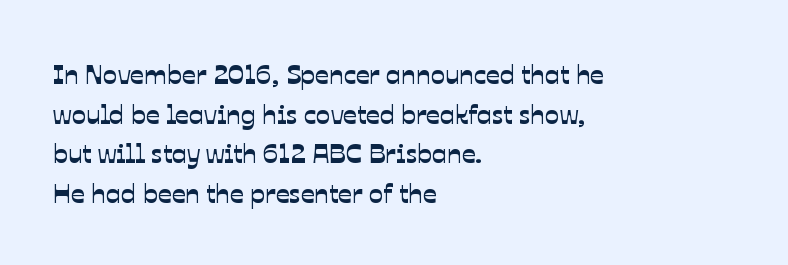
Q: Is the text underlined? A: No.
Q: How is the paragraph aligned? A: Left-aligned.
Q: Is the spacing between letters normal or unusually wide? A: Normal.
Q: Is the spacing between lines tight, normal or loose? A: Normal.
